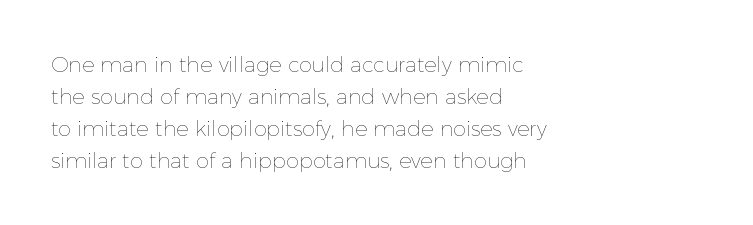
{"italic": "no", "bold": "no", "underline": "no", "align": "left", "line_spacing": "normal", "line_spacing_ratio": 1.52, "letter_spacing": "normal", "letter_spacing_em": 0.0, "glyph_px": 21}
